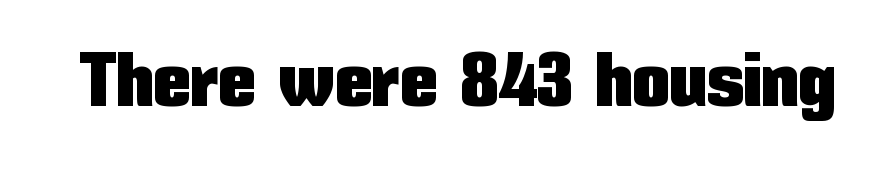
There is no visible air inserted between adjacent glyphs. Bare-footed words on every line. Ascenders rise straight up at ninety degrees. Typographically, this falls in the sans-serif category.
